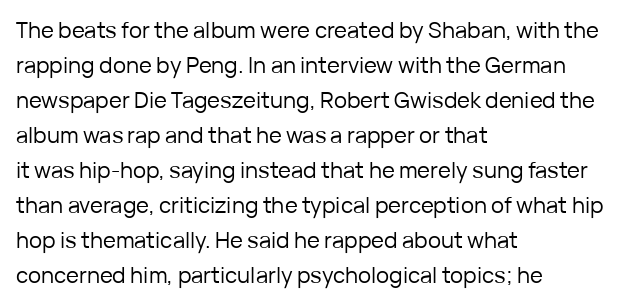
{"italic": "no", "bold": "no", "underline": "no", "align": "left", "line_spacing": "normal", "line_spacing_ratio": 1.59, "letter_spacing": "normal", "letter_spacing_em": 0.0, "glyph_px": 22}
